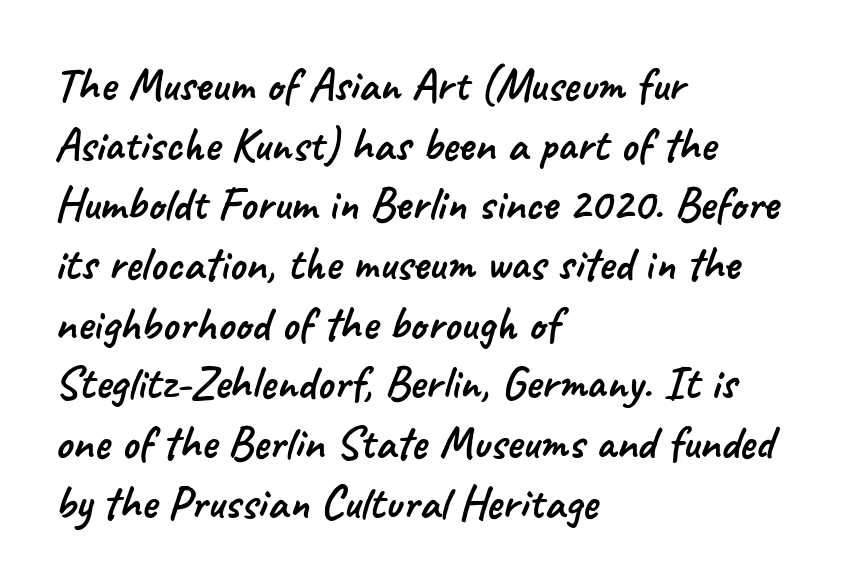
Character widths vary here, with narrow letters taking less room than wide ones. All the whitespace from short lines collects on the right. The string is rendered with underlining switched off. This sample uses plain, unmodified letter spacing.
